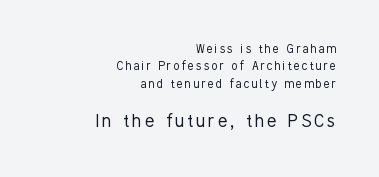
The image shows 21 px text type, upright; set right-aligned, line spacing 1.24x, not underlined; the second (bottom) block is 1.5x larger.
